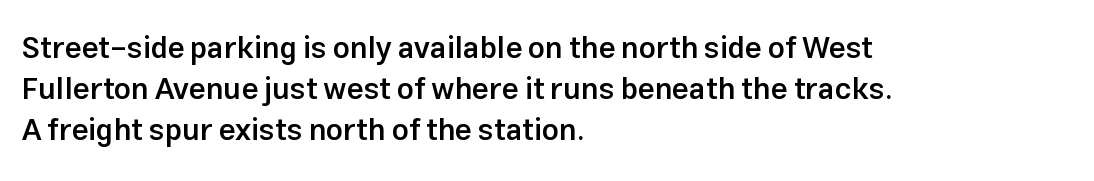
The image shows 30 px semibold sans-serif type, upright; set left-aligned, normal line spacing (1.37x), normal letter spacing, not underlined; low stroke contrast and a medium x-height.
